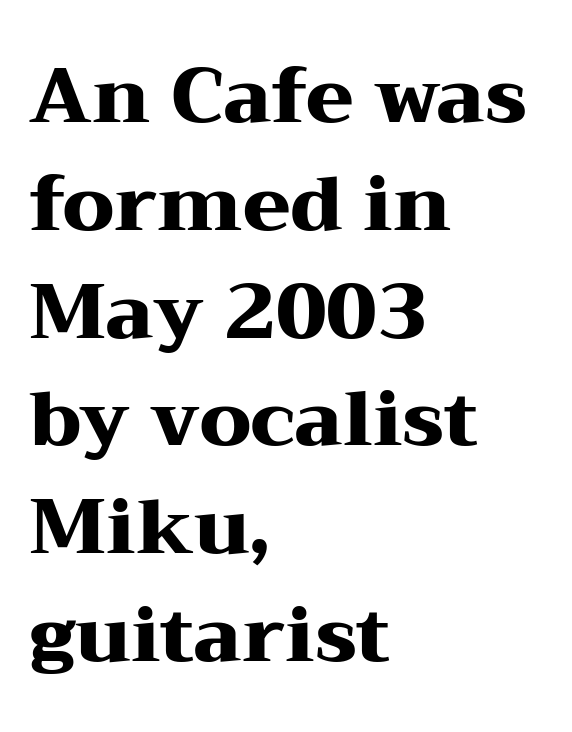
Q: Is the text bold? A: Yes.
Q: Is the text italic (slanted)? A: No, it is upright.
Q: Is the typeface a serif or a sans-serif typeface? A: Serif.
Q: Is the text underlined? A: No.
Q: How is the paragraph aligned? A: Left-aligned.
Q: Is the spacing between letters normal or unusually wide? A: Normal.
Q: Is the spacing between lines tight, normal or loose? A: Normal.
Q: Width (condensed, normal, or wide)? A: Wide.
Q: Stroke contrast? A: Medium.
Q: x-height? A: Medium.
Q: Monospaced? A: No.
